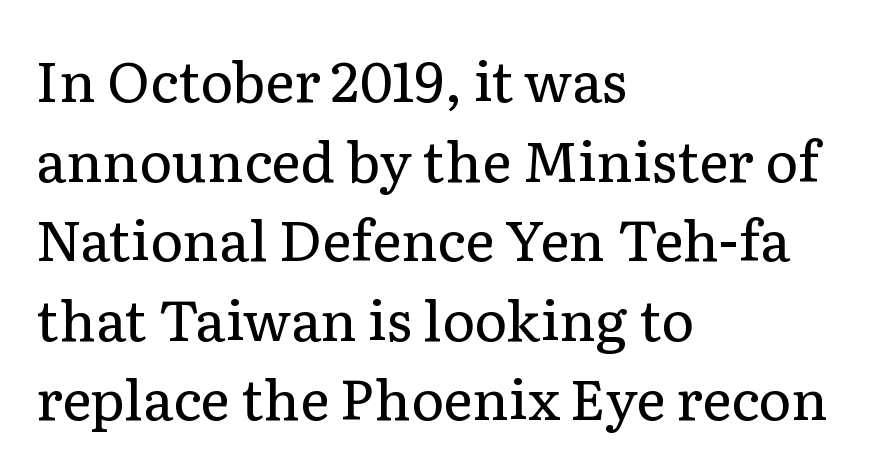
The image shows 56 px regular-weight serif type, upright; set left-aligned, normal line spacing (1.42x), normal letter spacing, not underlined; low stroke contrast and a medium x-height.
